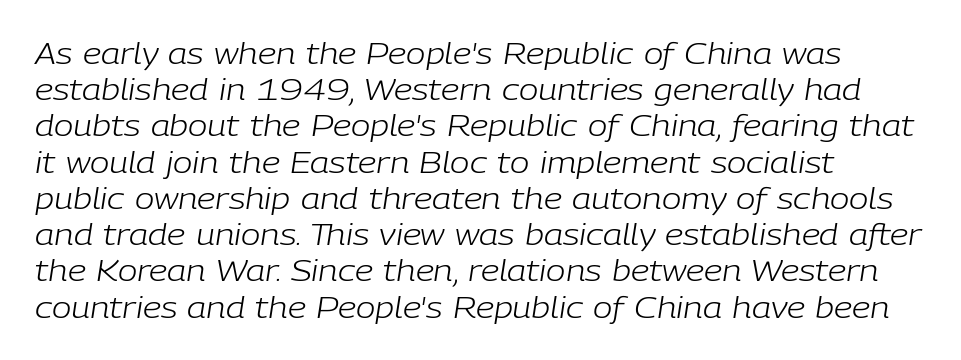
The image shows 29 px light type, italic (leaning right); set left-aligned, normal line spacing (1.25x), normal letter spacing, not underlined; low stroke contrast and a medium x-height.
